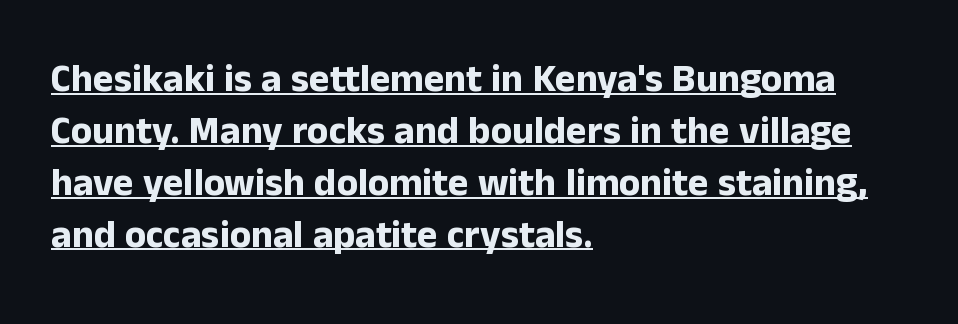
{"serif": "no", "italic": "no", "bold": "yes", "weight": "bold", "width": "normal", "stroke_contrast": "low", "x_height": "medium", "monospaced": "no", "underline": "yes", "align": "left", "line_spacing": "normal", "line_spacing_ratio": 1.33, "letter_spacing": "normal", "letter_spacing_em": 0.0, "glyph_px": 39}
